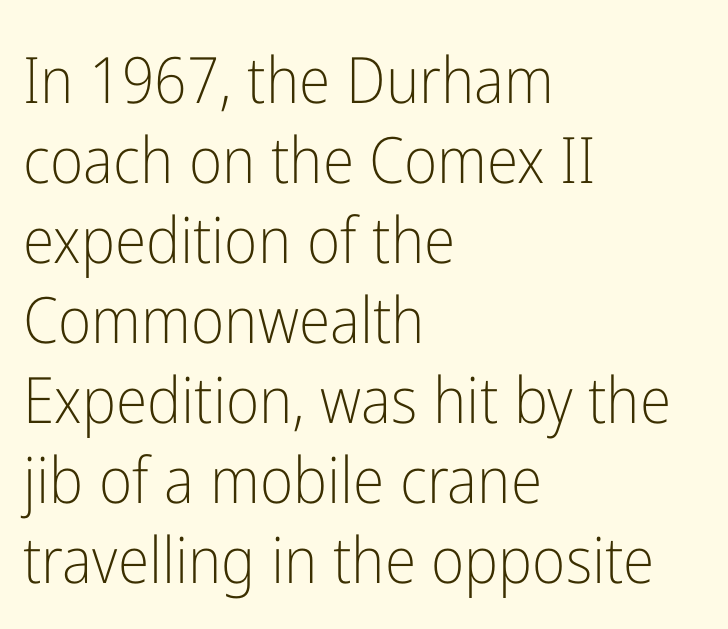
Stroke mass is kept to a normal reading level or below. There is no visible air inserted between adjacent glyphs. The face used here is proportionally spaced, like ordinary book or web type. Type style note: lacks serifs. Nobody drew a line under any word here. The text block is weighted toward the left margin, trailing off unevenly rightward.
